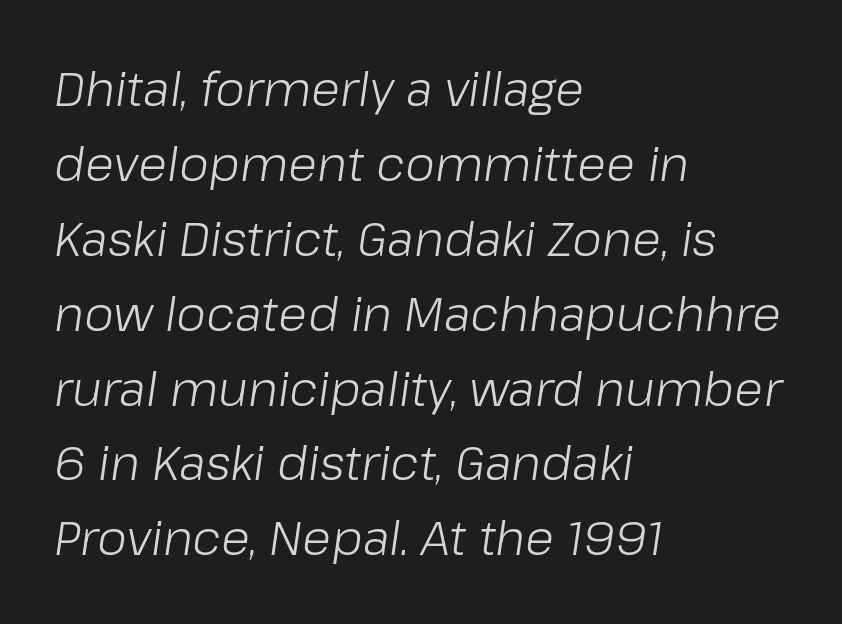
{"italic": "yes", "lean": "right", "slant_degrees": 8, "bold": "no", "weight": "light", "width": "normal", "stroke_contrast": "low", "x_height": "medium", "monospaced": "no", "underline": "no", "align": "left", "line_spacing": "normal", "line_spacing_ratio": 1.56, "letter_spacing": "normal", "letter_spacing_em": 0.0, "glyph_px": 48}
